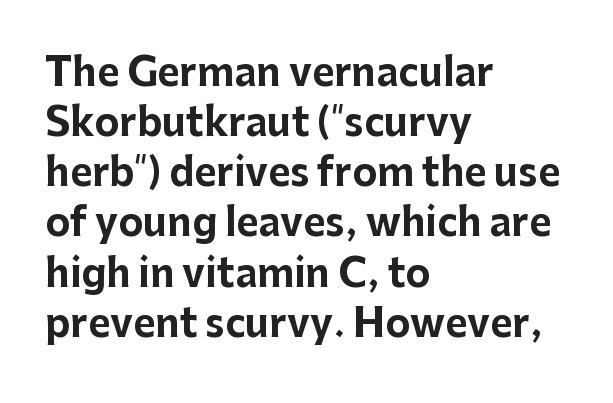
{"serif": "no", "italic": "no", "bold": "yes", "weight": "bold", "width": "normal", "stroke_contrast": "low", "x_height": "medium", "monospaced": "no", "underline": "no", "align": "left", "line_spacing": "normal", "line_spacing_ratio": 1.32, "letter_spacing": "normal", "letter_spacing_em": 0.0, "glyph_px": 38}
